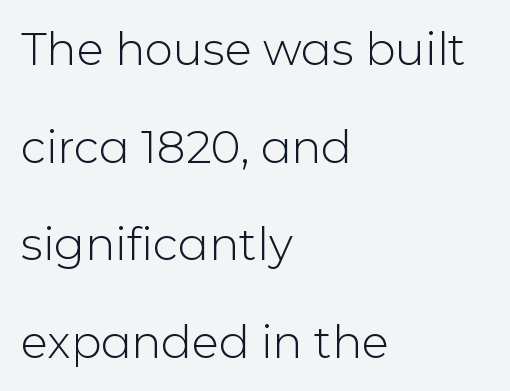
{"serif": "no", "italic": "no", "bold": "no", "weight": "light", "width": "normal", "stroke_contrast": "low", "x_height": "medium", "monospaced": "no", "underline": "no", "align": "left", "line_spacing": "loose", "line_spacing_ratio": 2.17, "letter_spacing": "normal", "letter_spacing_em": 0.0, "glyph_px": 45}
